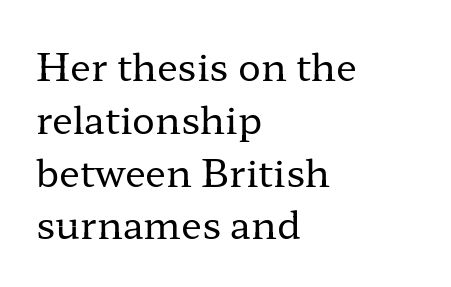
Vertical stems look standard width or narrower in stroke. Think of a printed novel: that variable character pitch is what you see here. The type family on display is of the serif kind. Clear beneath every line of the passage.
